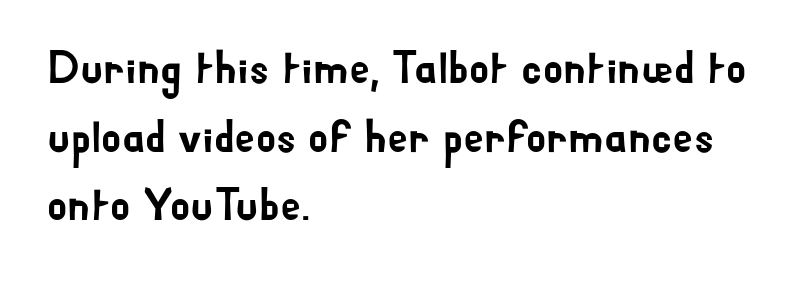
The image shows 46 px sans-serif type, upright; set left-aligned, normal line spacing (1.49x), normal letter spacing, not underlined; low stroke contrast and a small x-height.
